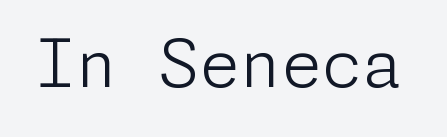
The image shows 66 px light sans-serif type, upright; set normal letter spacing, not underlined; low stroke contrast and a medium x-height.
